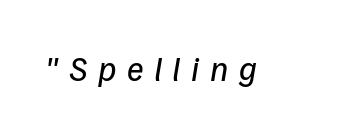
Q: Is the text bold? A: No.
Q: Is the typeface a serif or a sans-serif typeface? A: Sans-serif.
Q: Is the text underlined? A: No.
Q: Is the spacing between letters normal or unusually wide? A: Unusually wide.
Q: Width (condensed, normal, or wide)? A: Normal.
Q: Stroke contrast? A: Low.
Q: x-height? A: Medium.
Q: Monospaced? A: No.
